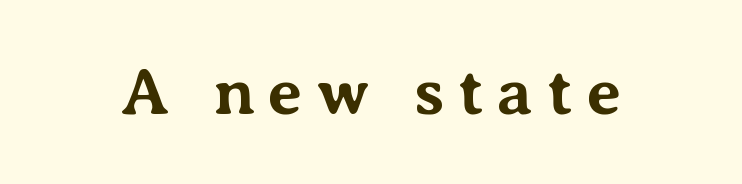
Q: Is the text bold? A: Yes.
Q: Is the text italic (slanted)? A: No, it is upright.
Q: Is the typeface a serif or a sans-serif typeface? A: Serif.
Q: Is the text underlined? A: No.
Q: Is the spacing between letters normal or unusually wide? A: Unusually wide.
Q: Width (condensed, normal, or wide)? A: Normal.
Q: Stroke contrast? A: Medium.
Q: x-height? A: Medium.
Q: Monospaced? A: No.
